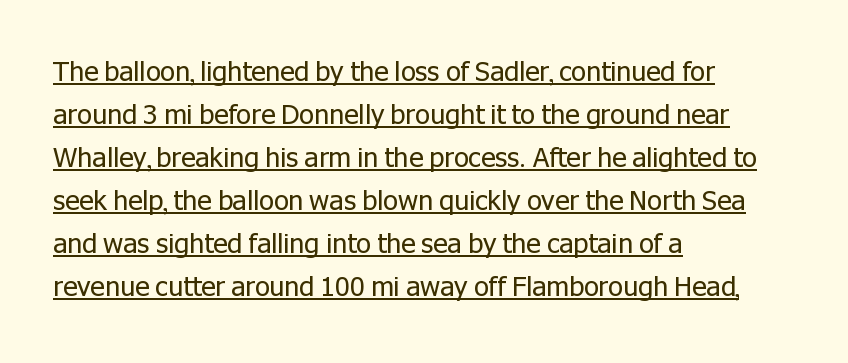
The image shows 27 px text type, upright; set left-aligned, normal line spacing (1.59x), normal letter spacing, underlined.
